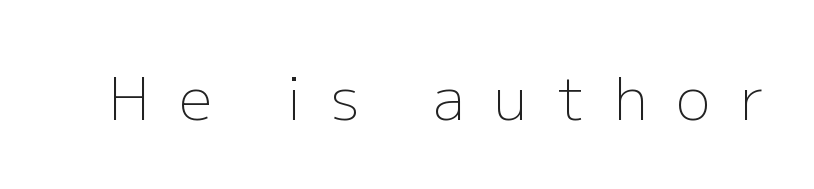
Q: Is the text bold? A: No.
Q: Is the text italic (slanted)? A: No, it is upright.
Q: Is the typeface a serif or a sans-serif typeface? A: Sans-serif.
Q: Is the text underlined? A: No.
Q: Is the spacing between letters normal or unusually wide? A: Unusually wide.
Q: Width (condensed, normal, or wide)? A: Normal.
Q: Stroke contrast? A: Low.
Q: x-height? A: Medium.
Q: Monospaced? A: No.
